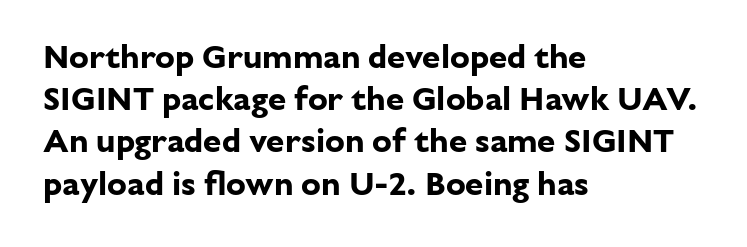
Q: Is the text bold? A: Yes.
Q: Is the text italic (slanted)? A: No, it is upright.
Q: Is the typeface a serif or a sans-serif typeface? A: Sans-serif.
Q: Is the text underlined? A: No.
Q: How is the paragraph aligned? A: Left-aligned.
Q: Is the spacing between letters normal or unusually wide? A: Normal.
Q: Is the spacing between lines tight, normal or loose? A: Normal.
Q: Width (condensed, normal, or wide)? A: Normal.
Q: Stroke contrast? A: Low.
Q: x-height? A: Medium.
Q: Monospaced? A: No.
